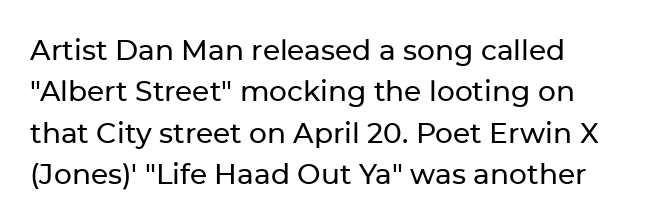
{"serif": "no", "italic": "no", "width": "normal", "stroke_contrast": "low", "x_height": "medium", "monospaced": "no", "underline": "no", "align": "left", "line_spacing": "normal", "line_spacing_ratio": 1.48, "letter_spacing": "normal", "letter_spacing_em": 0.0, "glyph_px": 28}
